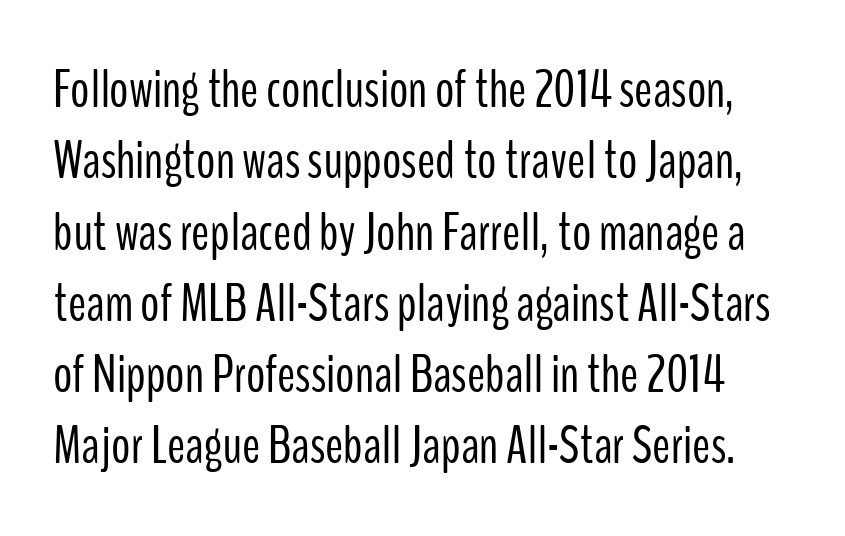
Q: Is the text bold? A: No.
Q: Is the text italic (slanted)? A: No, it is upright.
Q: Is the typeface a serif or a sans-serif typeface? A: Sans-serif.
Q: Is the text underlined? A: No.
Q: Is the spacing between letters normal or unusually wide? A: Normal.
Q: Is the spacing between lines tight, normal or loose? A: Normal.
Q: Width (condensed, normal, or wide)? A: Condensed.
Q: Stroke contrast? A: Low.
Q: x-height? A: Medium.
Q: Monospaced? A: No.
